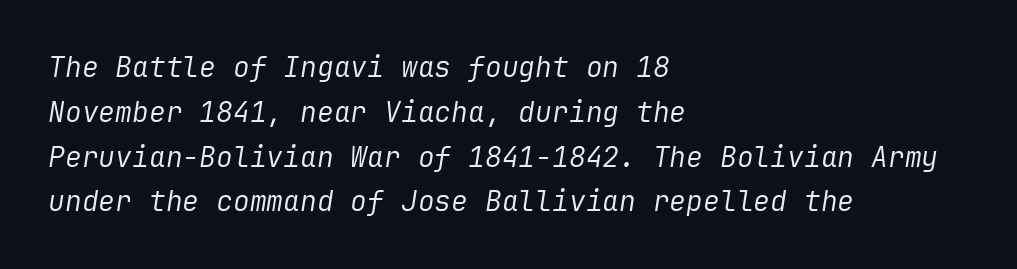
The image shows 28 px regular-weight type, italic (leaning right); set left-aligned, normal line spacing (1.6x), normal letter spacing, not underlined; low stroke contrast and a medium x-height.
